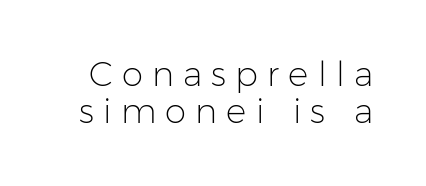
{"serif": "no", "italic": "no", "bold": "no", "weight": "light", "width": "normal", "stroke_contrast": "low", "x_height": "medium", "monospaced": "no", "underline": "no", "line_spacing": "tight", "line_spacing_ratio": 1.09, "letter_spacing": "wide", "letter_spacing_em": 0.27, "glyph_px": 34}
